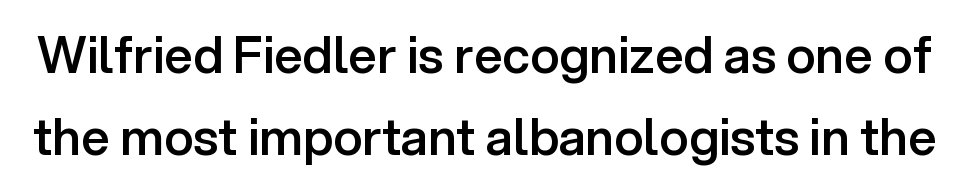
How are the letters spaced? Ordinarily, with no added tracking. A clean baseline with only descenders dipping below it. The strokes are fattened partway — semibold, not bold. These lines are rendered in a variable-pitch font.
